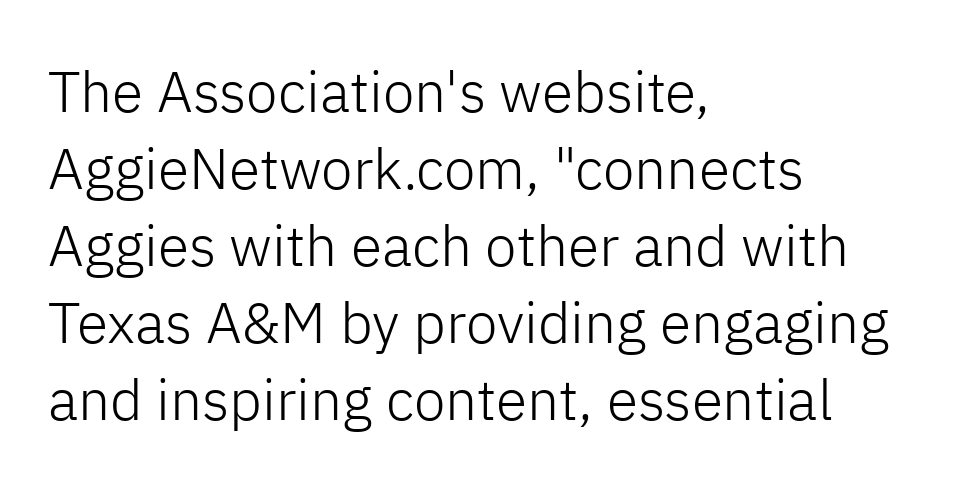
{"serif": "no", "italic": "no", "bold": "no", "weight": "light", "width": "normal", "stroke_contrast": "low", "x_height": "medium", "monospaced": "no", "underline": "no", "align": "left", "line_spacing": "normal", "line_spacing_ratio": 1.35, "letter_spacing": "normal", "letter_spacing_em": 0.0, "glyph_px": 57}
